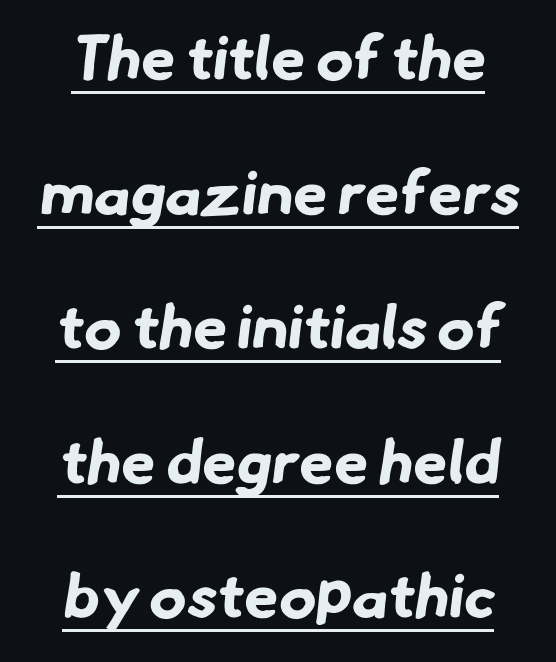
Q: Is the text bold? A: Yes.
Q: Is the typeface a serif or a sans-serif typeface? A: Sans-serif.
Q: Is the text underlined? A: Yes.
Q: Is the spacing between letters normal or unusually wide? A: Normal.
Q: Is the spacing between lines tight, normal or loose? A: Loose.
Q: Width (condensed, normal, or wide)? A: Normal.
Q: Stroke contrast? A: Low.
Q: x-height? A: Small.
Q: Monospaced? A: No.
